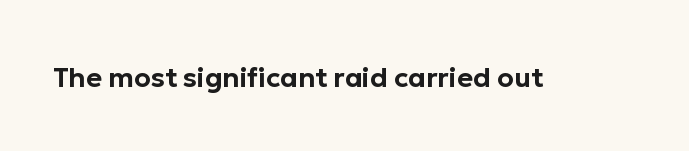
{"italic": "no", "underline": "no", "letter_spacing": "normal", "letter_spacing_em": 0.0, "glyph_px": 27}
